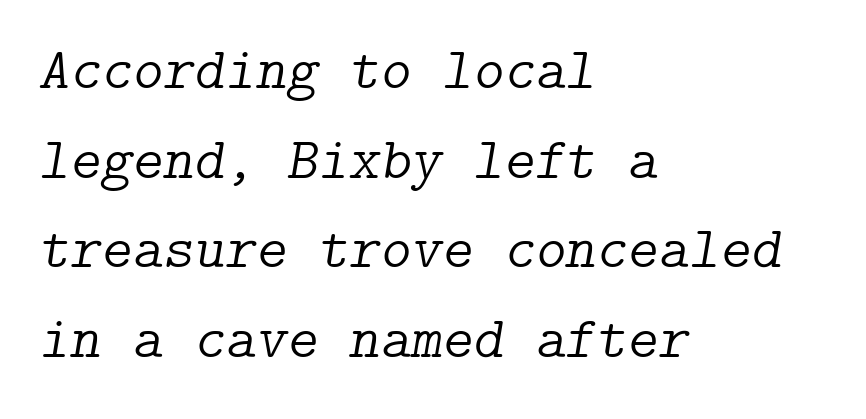
Q: Is the text bold? A: No.
Q: Is the text italic (slanted)? A: Yes, it leans right by about 9 degrees.
Q: Is the typeface a serif or a sans-serif typeface? A: Serif.
Q: Is the text underlined? A: No.
Q: How is the paragraph aligned? A: Left-aligned.
Q: Is the spacing between letters normal or unusually wide? A: Normal.
Q: Is the spacing between lines tight, normal or loose? A: Normal.
Q: Width (condensed, normal, or wide)? A: Normal.
Q: Stroke contrast? A: Low.
Q: x-height? A: Medium.
